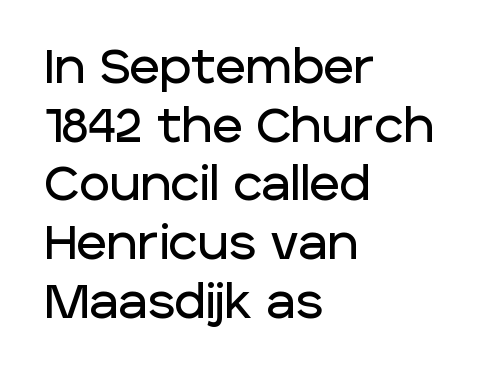
Q: Is the text italic (slanted)? A: No, it is upright.
Q: Is the typeface a serif or a sans-serif typeface? A: Sans-serif.
Q: Is the text underlined? A: No.
Q: How is the paragraph aligned? A: Left-aligned.
Q: Is the spacing between letters normal or unusually wide? A: Normal.
Q: Is the spacing between lines tight, normal or loose? A: Normal.
Q: Width (condensed, normal, or wide)? A: Normal.
Q: Stroke contrast? A: Low.
Q: x-height? A: Large.
Q: Monospaced? A: No.
